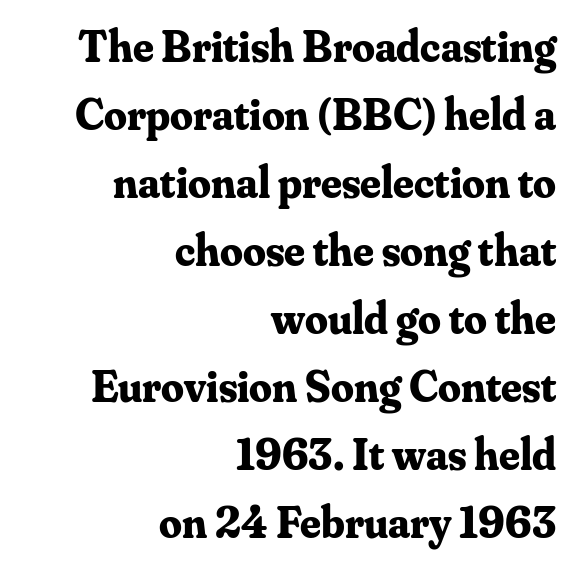
The image shows 45 px bold serif type, upright; set right-aligned, normal line spacing (1.51x), normal letter spacing, not underlined; medium stroke contrast and a small x-height.
